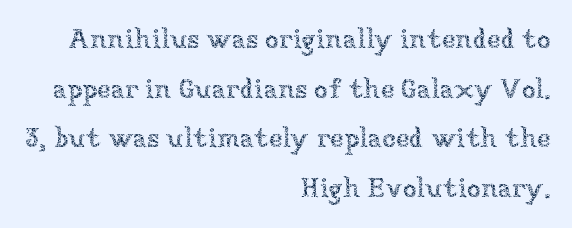
{"italic": "no", "bold": "no", "weight": "thin", "width": "normal", "stroke_contrast": "low", "x_height": "medium", "monospaced": "no", "underline": "no", "align": "right", "line_spacing_ratio": 1.77, "letter_spacing": "normal", "letter_spacing_em": 0.0, "glyph_px": 28}
